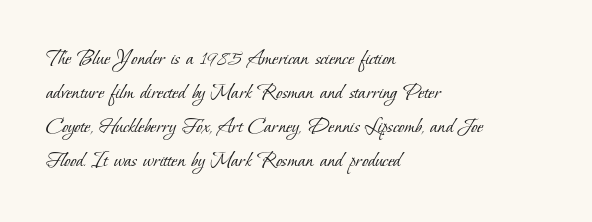
Q: Is the text bold? A: No.
Q: Is the text underlined? A: No.
Q: How is the paragraph aligned? A: Left-aligned.
Q: Is the spacing between letters normal or unusually wide? A: Normal.
Q: Is the spacing between lines tight, normal or loose? A: Normal.
